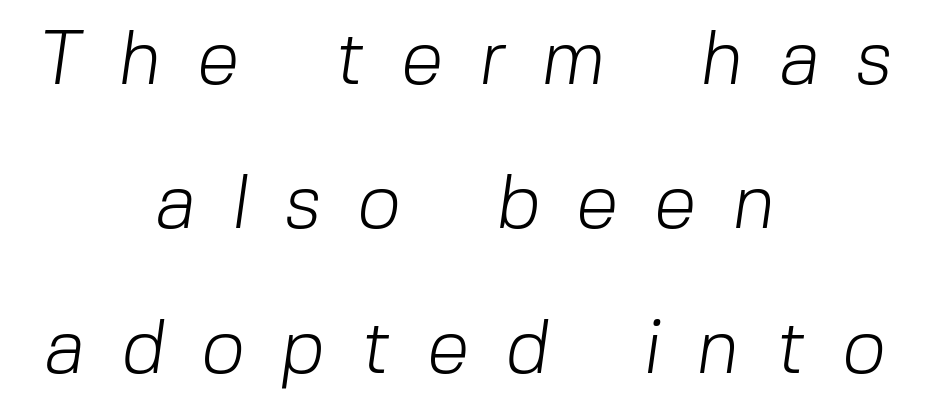
{"serif": "no", "bold": "no", "weight": "light", "width": "normal", "stroke_contrast": "low", "x_height": "medium", "monospaced": "no", "underline": "no", "align": "center", "line_spacing": "loose", "line_spacing_ratio": 1.9, "letter_spacing": "wide", "letter_spacing_em": 0.48, "glyph_px": 76}
